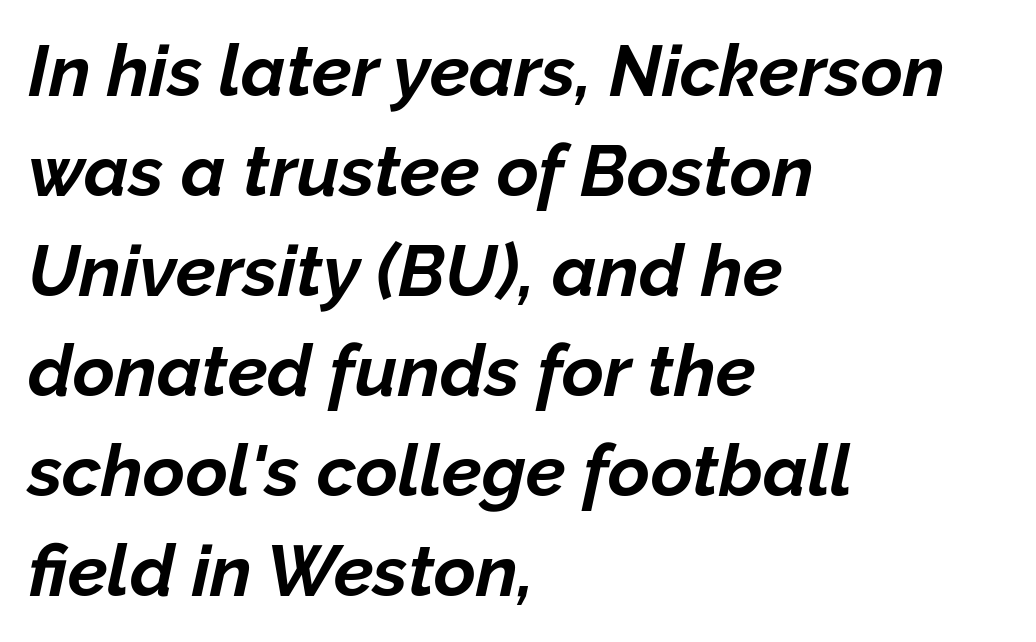
{"italic": "yes", "lean": "right", "slant_degrees": 12, "bold": "yes", "weight": "bold", "width": "normal", "stroke_contrast": "low", "x_height": "medium", "monospaced": "no", "underline": "no", "align": "left", "line_spacing": "normal", "line_spacing_ratio": 1.39, "letter_spacing": "normal", "letter_spacing_em": 0.0, "glyph_px": 72}
